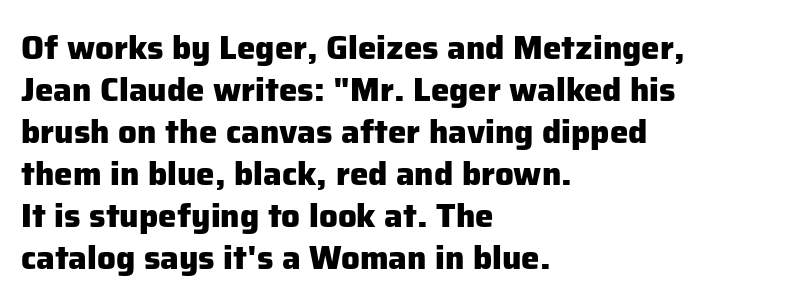
{"serif": "no", "italic": "no", "bold": "yes", "weight": "heavy", "width": "normal", "stroke_contrast": "low", "x_height": "medium", "monospaced": "no", "underline": "no", "align": "left", "line_spacing": "normal", "line_spacing_ratio": 1.27, "letter_spacing": "normal", "letter_spacing_em": 0.0, "glyph_px": 33}
